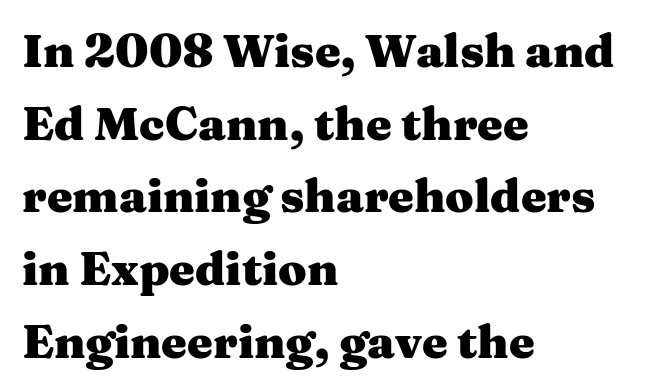
Letters rest on an invisible, unmarked baseline. Vertical strokes here are truly vertical. Caption: bold face, heavy strokes. Spacing verdict: proportional, widths tailored to each character.
